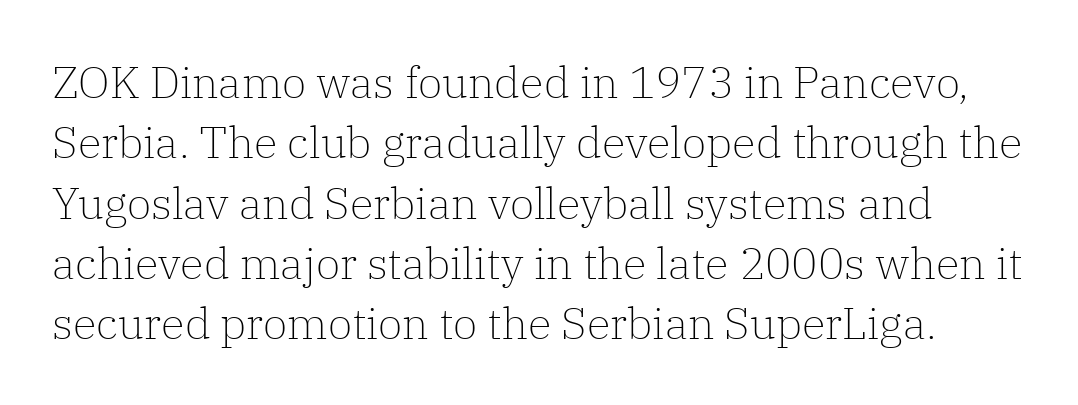
Look at the bottom of the vertical strokes: they flare into serifs here. There is no visible air inserted between adjacent glyphs. This is the regular roman posture of the typeface. Honestly, there is no underline to notice here at all. Is there much room between lines? A standard amount, neither cramped nor airy. Note the varied advance widths — an 'i' is clearly narrower than an 'm'.
